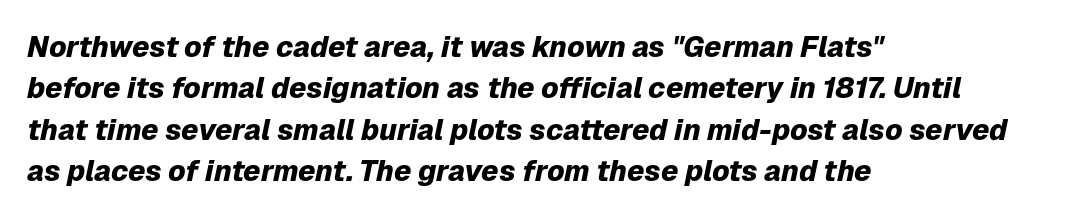
{"italic": "yes", "lean": "right", "slant_degrees": 12, "bold": "yes", "weight": "heavy", "width": "normal", "stroke_contrast": "low", "x_height": "medium", "monospaced": "no", "underline": "no", "align": "left", "line_spacing": "normal", "line_spacing_ratio": 1.43, "letter_spacing": "normal", "letter_spacing_em": 0.0, "glyph_px": 29}
